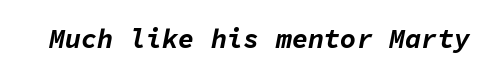
Q: Is the text bold? A: Yes.
Q: Is the text italic (slanted)? A: Yes, it leans right by about 11 degrees.
Q: Is the text underlined? A: No.
Q: Is the spacing between letters normal or unusually wide? A: Normal.
